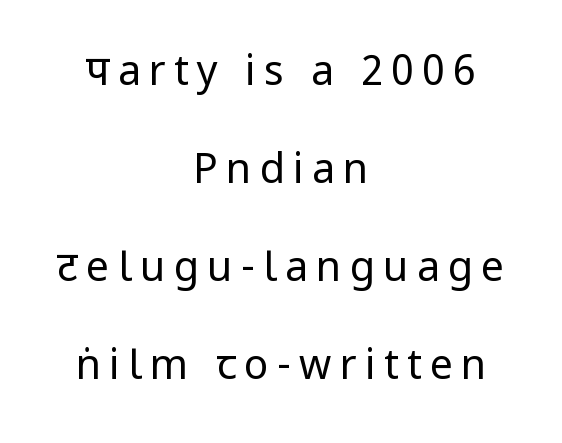
{"serif": "no", "italic": "no", "bold": "no", "weight": "regular", "width": "condensed", "stroke_contrast": "low", "x_height": "large", "monospaced": "no", "underline": "no", "align": "center", "line_spacing": "loose", "line_spacing_ratio": 2.39, "letter_spacing": "wide", "letter_spacing_em": 0.2, "glyph_px": 41}
